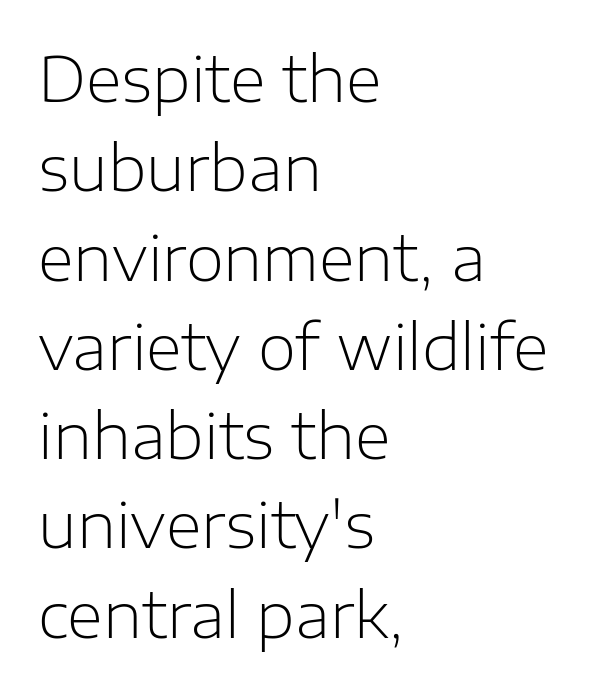
Q: Is the text bold? A: No.
Q: Is the text italic (slanted)? A: No, it is upright.
Q: Is the typeface a serif or a sans-serif typeface? A: Sans-serif.
Q: Is the text underlined? A: No.
Q: How is the paragraph aligned? A: Left-aligned.
Q: Is the spacing between letters normal or unusually wide? A: Normal.
Q: Is the spacing between lines tight, normal or loose? A: Normal.
Q: Width (condensed, normal, or wide)? A: Normal.
Q: Stroke contrast? A: Low.
Q: x-height? A: Medium.
Q: Monospaced? A: No.
